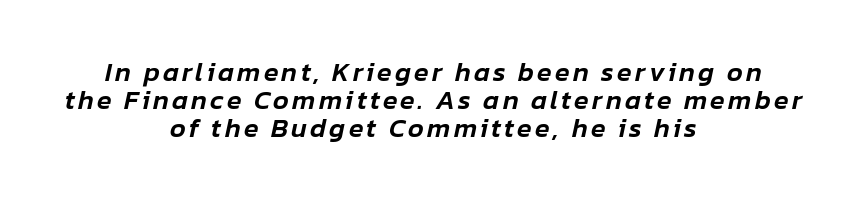
Interline gaps are noticeably narrow in this sample. The gap between lines stays unmarked. Emphasis-style slanted type is in use. Caption: multi-line text, centered on the measure.
